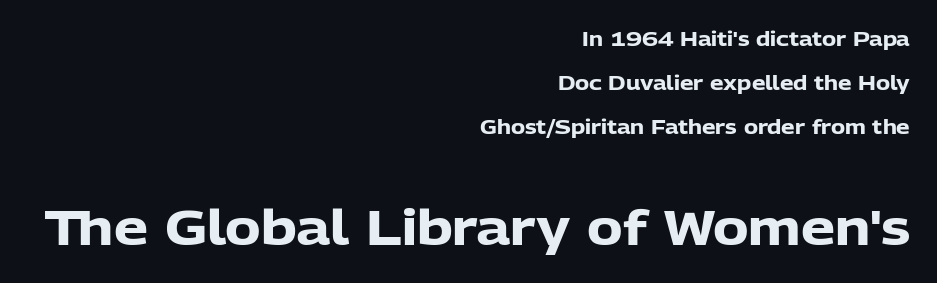
{"serif": "no", "italic": "no", "bold": "yes", "weight": "heavy", "width": "normal", "stroke_contrast": "low", "x_height": "medium", "monospaced": "no", "underline": "no", "align": "right", "line_spacing": "loose", "line_spacing_ratio": 2.32, "letter_spacing": "normal", "letter_spacing_em": 0.0, "larger_block": "second", "size_ratio": 2.53, "glyph_px": 48}
